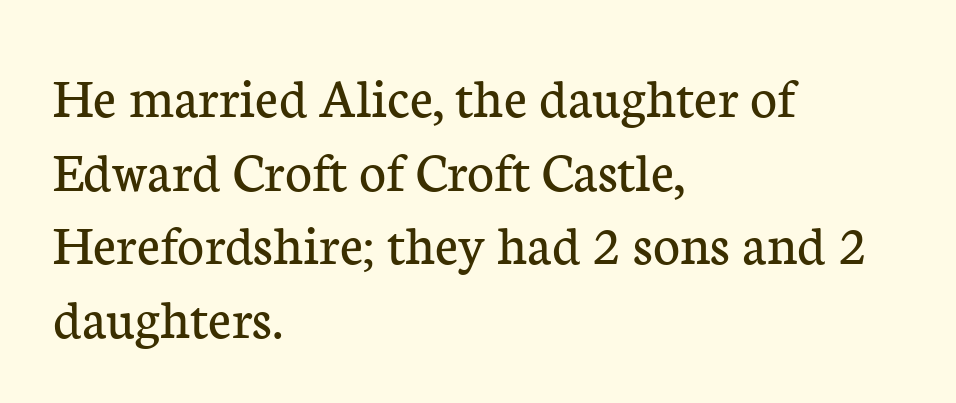
The image shows 58 px regular-weight serif type, upright; set left-aligned, normal line spacing (1.27x), normal letter spacing, not underlined; low stroke contrast and a medium x-height.
